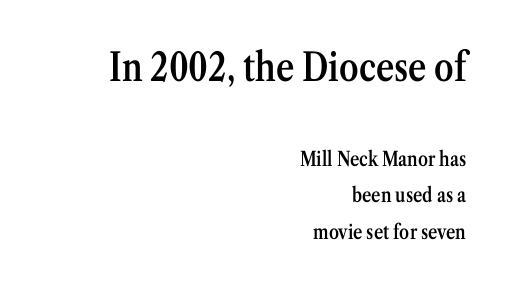
Serif or sans? Serif — the stroke terminals have little feet. All the whitespace from short lines collects on the left. Caption: standard tracking, unaltered. Decoration check: the copy has no underline. Ascenders rise straight up at ninety degrees. The first block has been scaled up relative to the second.
